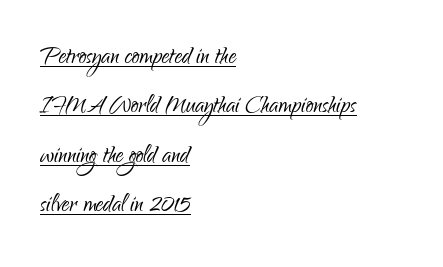
Examine the stroke ends and you'll find no serifs. Varying glyph widths throughout — classic text-font behaviour. Summary of vertical rhythm: regular, with standard interline spacing.
